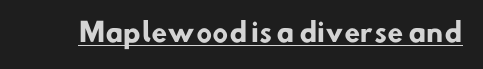
Q: Is the text bold? A: Yes.
Q: Is the text underlined? A: Yes.
Q: Is the spacing between letters normal or unusually wide? A: Normal.
